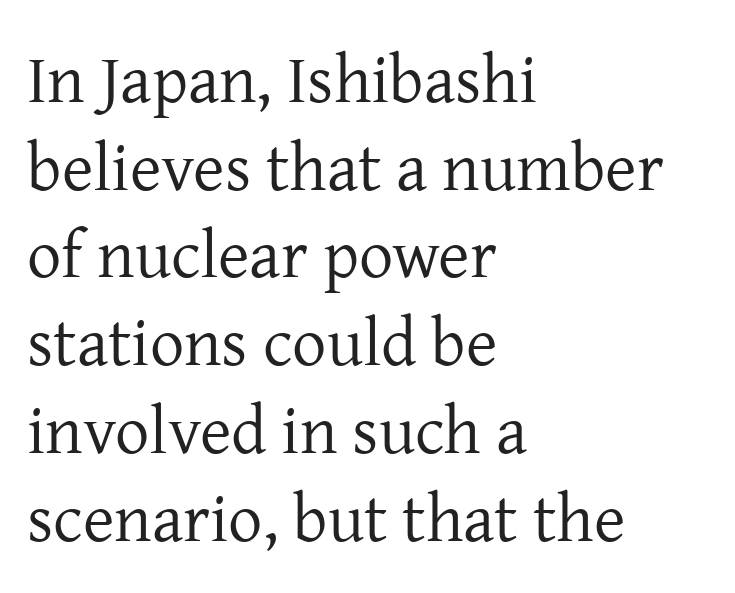
Q: Is the text bold? A: No.
Q: Is the text italic (slanted)? A: No, it is upright.
Q: Is the typeface a serif or a sans-serif typeface? A: Serif.
Q: Is the text underlined? A: No.
Q: How is the paragraph aligned? A: Left-aligned.
Q: Is the spacing between letters normal or unusually wide? A: Normal.
Q: Is the spacing between lines tight, normal or loose? A: Normal.
Q: Width (condensed, normal, or wide)? A: Normal.
Q: Stroke contrast? A: Low.
Q: x-height? A: Medium.
Q: Monospaced? A: No.
